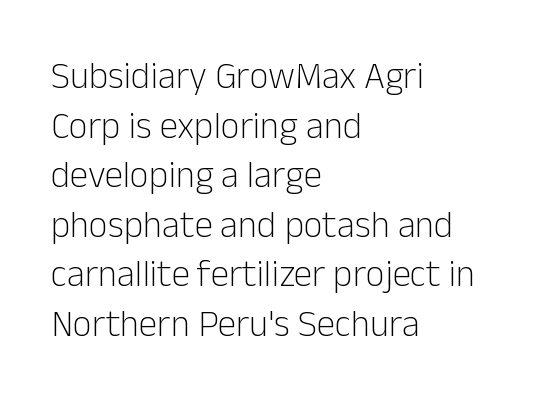
{"serif": "no", "italic": "no", "bold": "no", "weight": "light", "width": "normal", "stroke_contrast": "low", "x_height": "medium", "monospaced": "no", "underline": "no", "align": "left", "line_spacing": "normal", "line_spacing_ratio": 1.34, "letter_spacing": "normal", "letter_spacing_em": 0.0, "glyph_px": 37}
